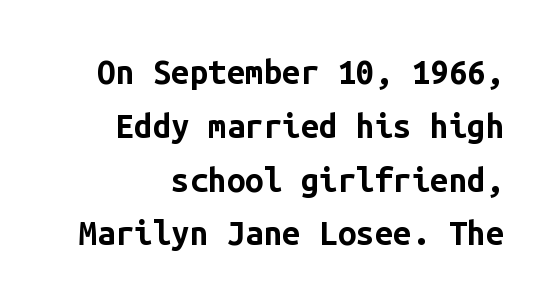
Stroke thickness is high; the sample reads as a true bold. Monospaced: the letters line up in strict vertical columns. Each new line begins a customary step beneath the previous one. The gap between lines stays unmarked.
